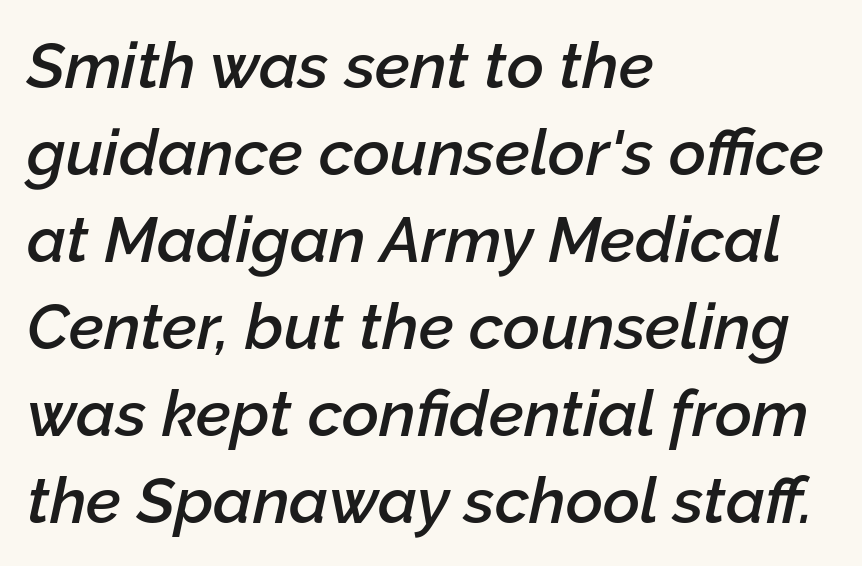
A semibold gives these letters moderate extra thickness, short of bold. Varying glyph widths throughout — classic text-font behaviour. The leading is moderate, giving the passage an even texture. The glyphs look as if they've been sheared to an angle. Honestly, there is no underline to notice here at all.
